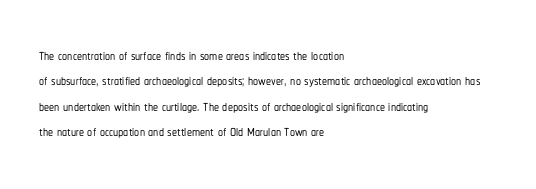
The image shows 20 px text type, upright; set left-aligned, normal line spacing (1.27x), normal letter spacing, not underlined.
